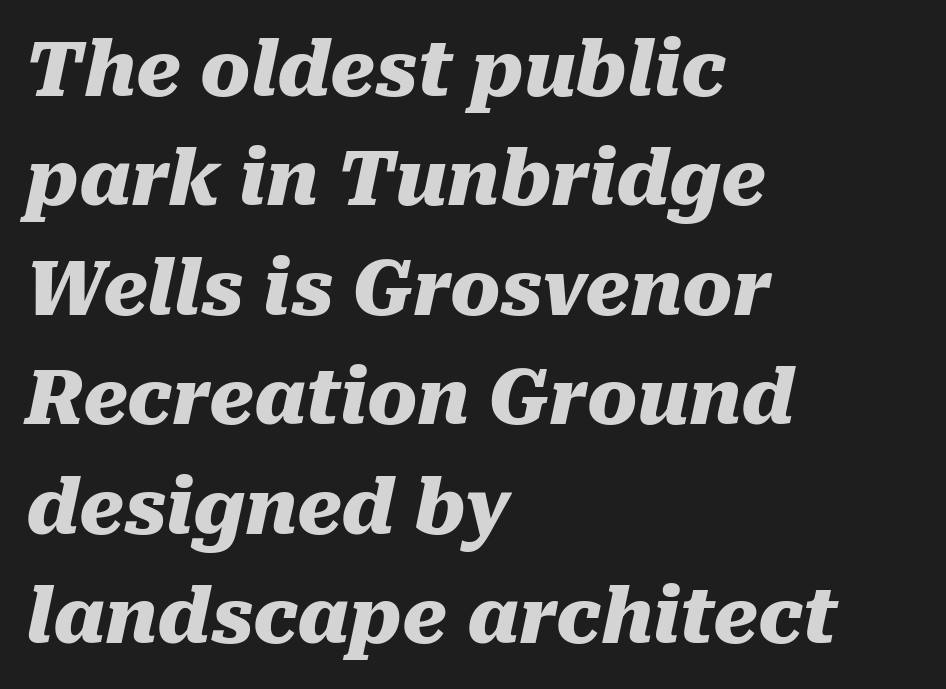
Q: Is the text bold? A: Yes.
Q: Is the text italic (slanted)? A: Yes, it leans right by about 10 degrees.
Q: Is the text underlined? A: No.
Q: How is the paragraph aligned? A: Left-aligned.
Q: Is the spacing between letters normal or unusually wide? A: Normal.
Q: Is the spacing between lines tight, normal or loose? A: Normal.
Q: Width (condensed, normal, or wide)? A: Normal.
Q: Stroke contrast? A: Medium.
Q: x-height? A: Medium.
Q: Monospaced? A: No.
